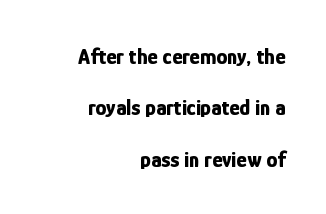
Interline gaps are noticeably wide in this sample. Posture: straight, roman, zero tilt. I'd describe the lettering as bold — thick and assertive. Check under the words: just untouched page. The lines in this sample share a right terminus and differ only in where they begin. Students, note that the glyphs here touch the page at normal intervals.
